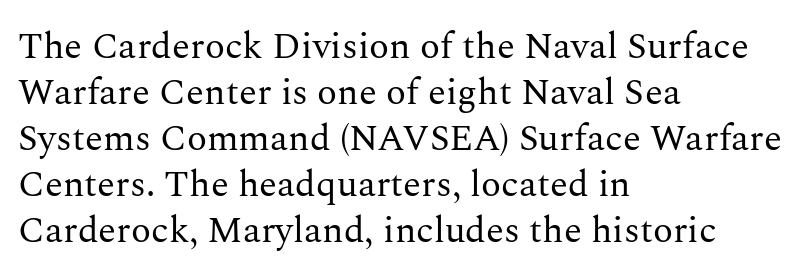
{"serif": "yes", "italic": "no", "bold": "no", "weight": "regular", "width": "normal", "stroke_contrast": "medium", "x_height": "medium", "monospaced": "no", "underline": "no", "align": "left", "line_spacing_ratio": 1.24, "letter_spacing": "normal", "letter_spacing_em": 0.0, "glyph_px": 37}
